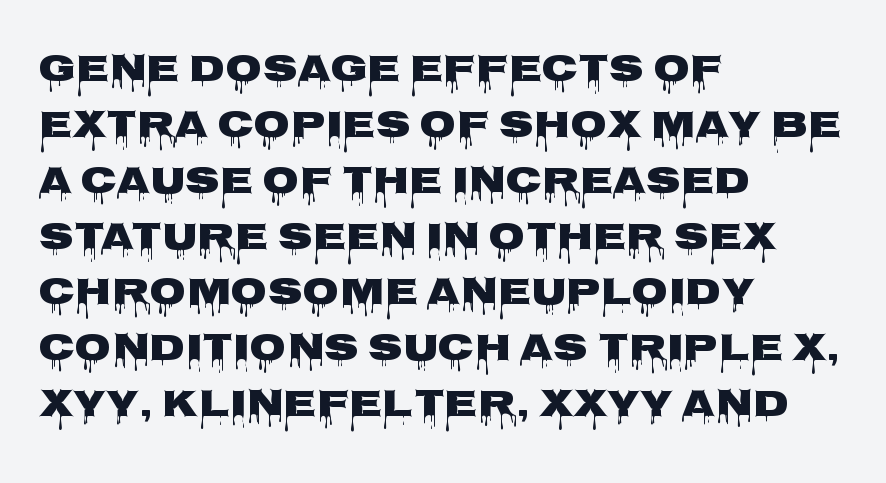
{"serif": "no", "italic": "no", "bold": "yes", "weight": "heavy", "width": "wide", "stroke_contrast": "low", "x_height": "large", "monospaced": "no", "underline": "no", "align": "left", "line_spacing": "normal", "line_spacing_ratio": 1.47, "letter_spacing": "normal", "letter_spacing_em": 0.0, "glyph_px": 38}
